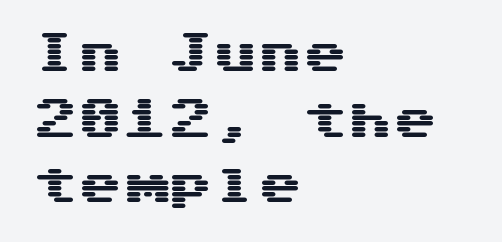
Check where the strokes stop: nothing finishes them off — pure sans. Compared with typical paragraphs, the rows here are spaced about the same. Compared with a centered layout, this one pins lines to the left instead. This sample uses an upright cut, with every glyph sitting square on the baseline. Plain, unruled lines of type.
